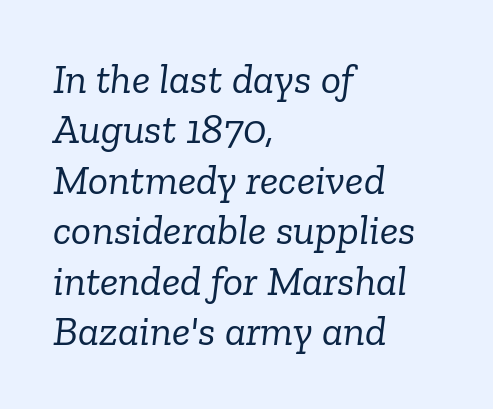
Q: Is the text bold? A: No.
Q: Is the text italic (slanted)? A: Yes, it leans right by about 6 degrees.
Q: Is the typeface a serif or a sans-serif typeface? A: Serif.
Q: Is the text underlined? A: No.
Q: How is the paragraph aligned? A: Left-aligned.
Q: Is the spacing between letters normal or unusually wide? A: Normal.
Q: Width (condensed, normal, or wide)? A: Normal.
Q: Stroke contrast? A: Low.
Q: x-height? A: Medium.
Q: Monospaced? A: No.
